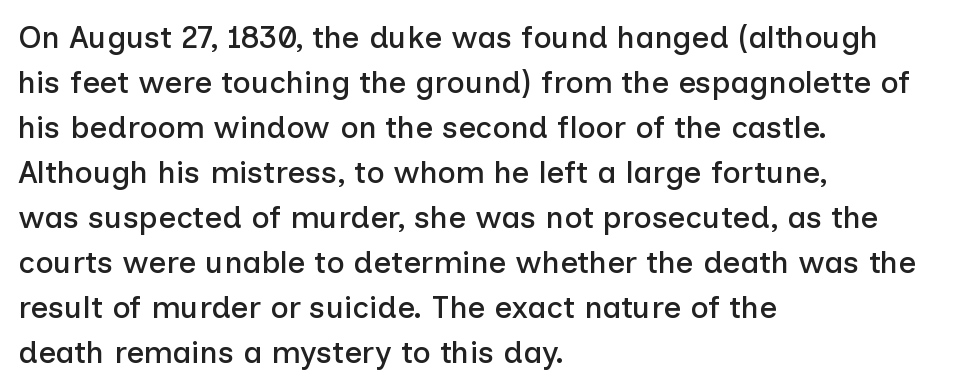
Caption: standard tracking, unaltered. Notice how the stems are strictly vertical — no italics here. These lines are rendered in a variable-pitch font. Regarding leading, the lines here are spaced in the standard way.
